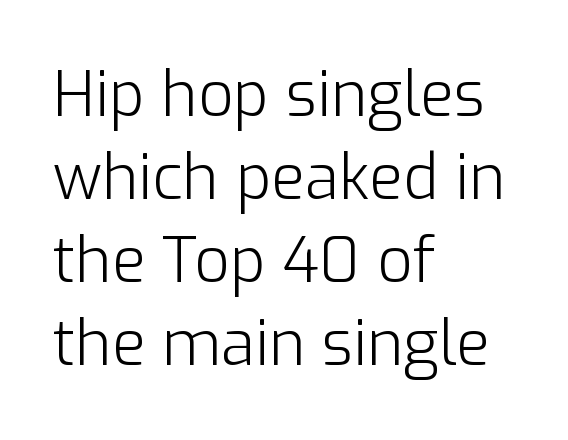
Quick note: not italic, upright. Any mark beneath the type? The region is blank. Stem width sits at or under what a default text font uses. You could not count columns in this text — the font is proportionally spaced. The compositor pushed each line to the left boundary.
